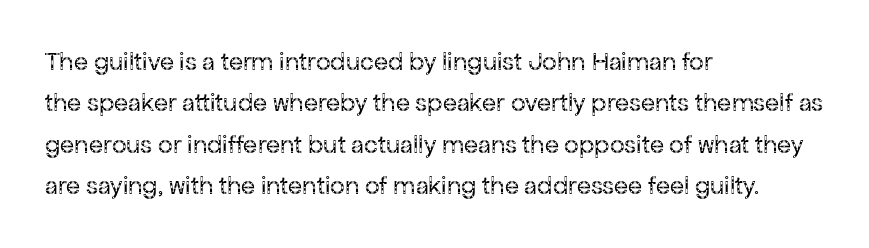
The image shows 26 px text type, upright; set left-aligned, normal line spacing (1.59x), normal letter spacing, not underlined.
